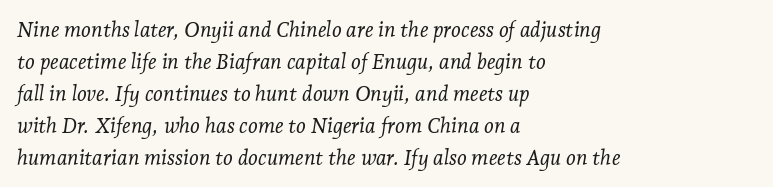
Q: Is the text bold? A: No.
Q: Is the text italic (slanted)? A: Yes, it leans right by about 7 degrees.
Q: Is the text underlined? A: No.
Q: How is the paragraph aligned? A: Left-aligned.
Q: Is the spacing between letters normal or unusually wide? A: Normal.
Q: Is the spacing between lines tight, normal or loose? A: Normal.
